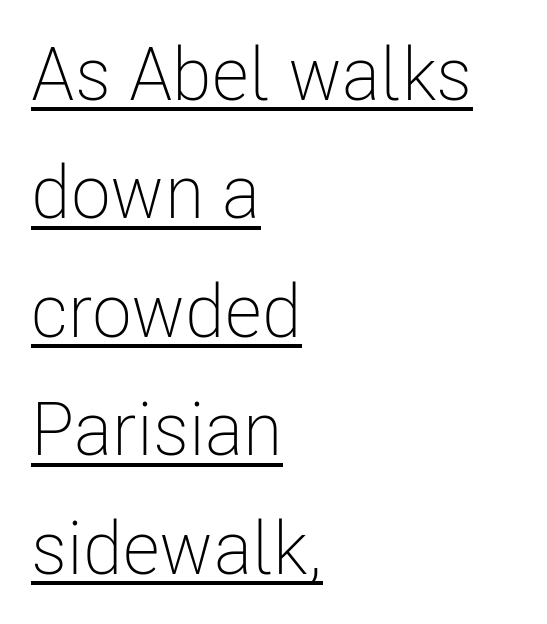
{"serif": "no", "italic": "no", "bold": "no", "weight": "light", "width": "condensed", "stroke_contrast": "low", "x_height": "medium", "monospaced": "no", "underline": "yes", "align": "left", "line_spacing": "normal", "line_spacing_ratio": 1.6, "letter_spacing": "normal", "letter_spacing_em": 0.0, "glyph_px": 74}
